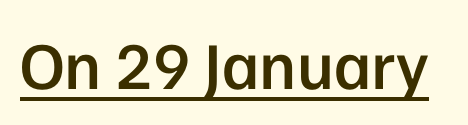
Does the type have serifs? No, each stem ends abruptly. Note the varied advance widths — an 'i' is clearly narrower than an 'm'. Designer's note — italics off, roman on. These characters rest on top of a visible drawn line.
